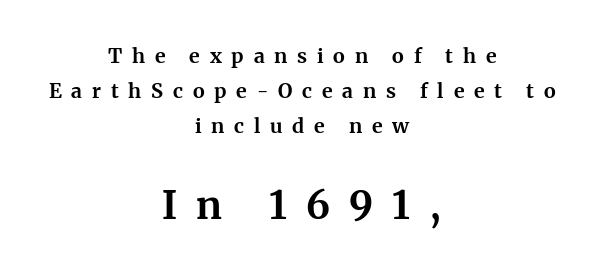
Q: Is the text bold? A: Yes.
Q: Is the text italic (slanted)? A: No, it is upright.
Q: Is the typeface a serif or a sans-serif typeface? A: Serif.
Q: Is the text underlined? A: No.
Q: How is the paragraph aligned? A: Centered.
Q: Is the spacing between letters normal or unusually wide? A: Unusually wide.
Q: Which block of text is set in a larger size, the first (top) or the second (bottom)? A: The second (bottom) one.
Q: Width (condensed, normal, or wide)? A: Normal.
Q: Stroke contrast? A: Medium.
Q: x-height? A: Medium.
Q: Monospaced? A: No.
